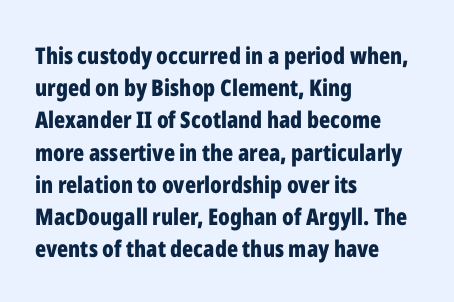
Q: Is the text bold? A: Yes.
Q: Is the text italic (slanted)? A: No, it is upright.
Q: Is the text underlined? A: No.
Q: How is the paragraph aligned? A: Left-aligned.
Q: Is the spacing between letters normal or unusually wide? A: Normal.
Q: Is the spacing between lines tight, normal or loose? A: Normal.
